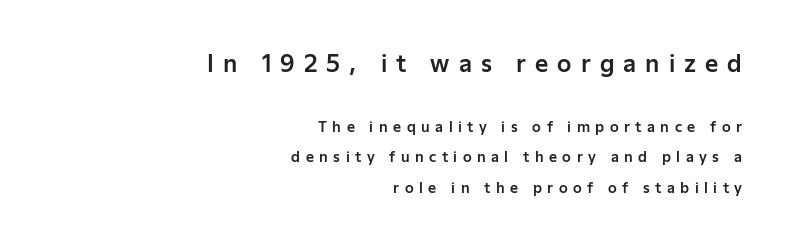
{"italic": "no", "underline": "no", "align": "right", "line_spacing": "loose", "line_spacing_ratio": 2.18, "letter_spacing": "wide", "letter_spacing_em": 0.39, "larger_block": "first", "size_ratio": 1.64, "glyph_px": 23}
